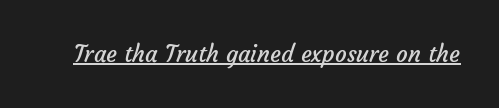
The image shows 23 px text type; set normal letter spacing, underlined.
